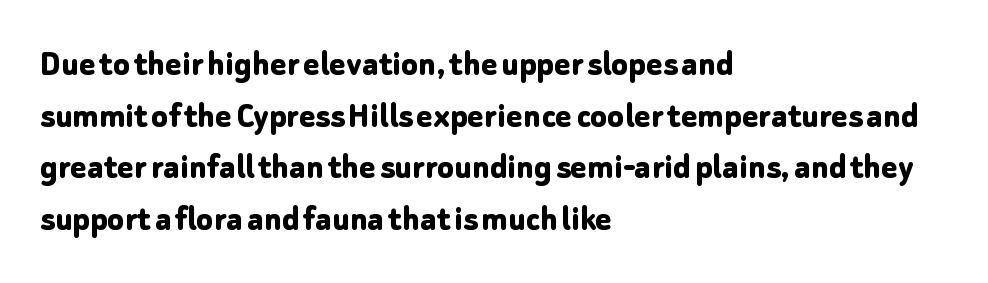
Q: Is the text bold? A: Yes.
Q: Is the text italic (slanted)? A: No, it is upright.
Q: Is the typeface a serif or a sans-serif typeface? A: Sans-serif.
Q: Is the text underlined? A: No.
Q: How is the paragraph aligned? A: Left-aligned.
Q: Is the spacing between letters normal or unusually wide? A: Normal.
Q: Is the spacing between lines tight, normal or loose? A: Normal.
Q: Width (condensed, normal, or wide)? A: Normal.
Q: Stroke contrast? A: Low.
Q: x-height? A: Medium.
Q: Monospaced? A: No.
